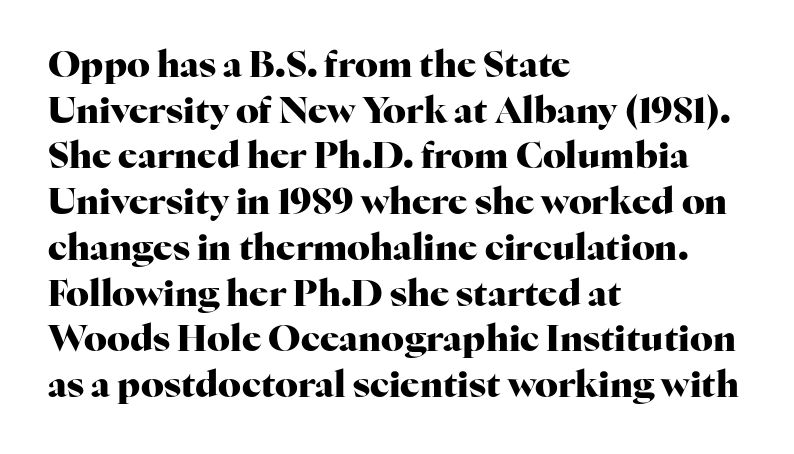
{"serif": "yes", "italic": "no", "bold": "yes", "weight": "heavy", "width": "normal", "stroke_contrast": "high", "x_height": "medium", "monospaced": "no", "underline": "no", "align": "left", "line_spacing": "normal", "line_spacing_ratio": 1.27, "letter_spacing": "normal", "letter_spacing_em": 0.0, "glyph_px": 36}
